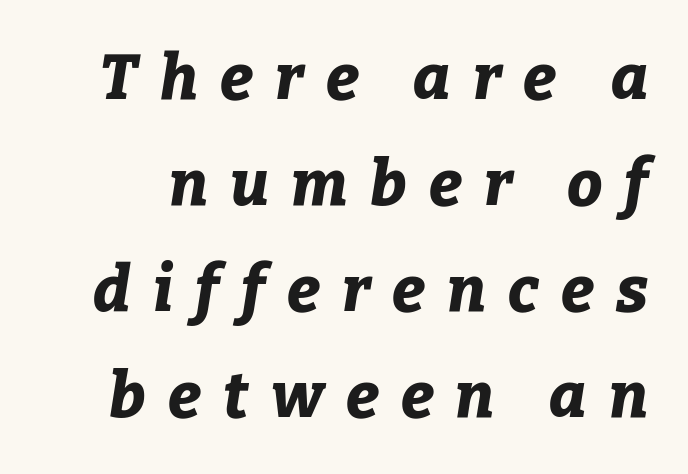
{"italic": "yes", "lean": "right", "slant_degrees": 9, "bold": "yes", "weight": "bold", "width": "normal", "stroke_contrast": "low", "x_height": "medium", "monospaced": "no", "underline": "no", "line_spacing": "normal", "line_spacing_ratio": 1.68, "letter_spacing": "wide", "letter_spacing_em": 0.35, "glyph_px": 63}
